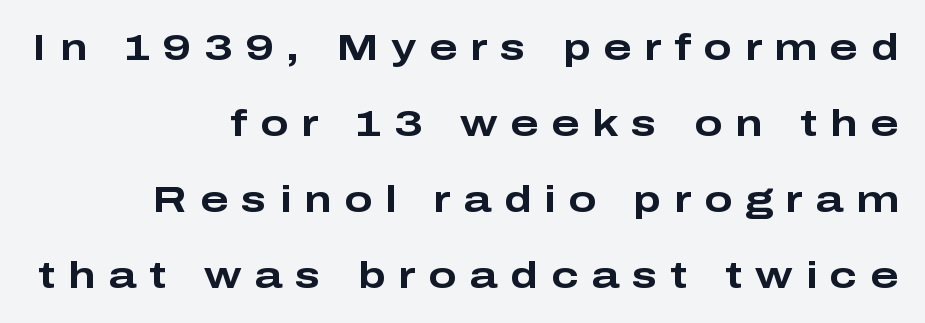
{"serif": "no", "italic": "no", "bold": "yes", "weight": "bold", "width": "wide", "stroke_contrast": "low", "x_height": "medium", "monospaced": "no", "underline": "no", "align": "right", "line_spacing": "loose", "line_spacing_ratio": 2.05, "letter_spacing": "wide", "letter_spacing_em": 0.35, "glyph_px": 37}
